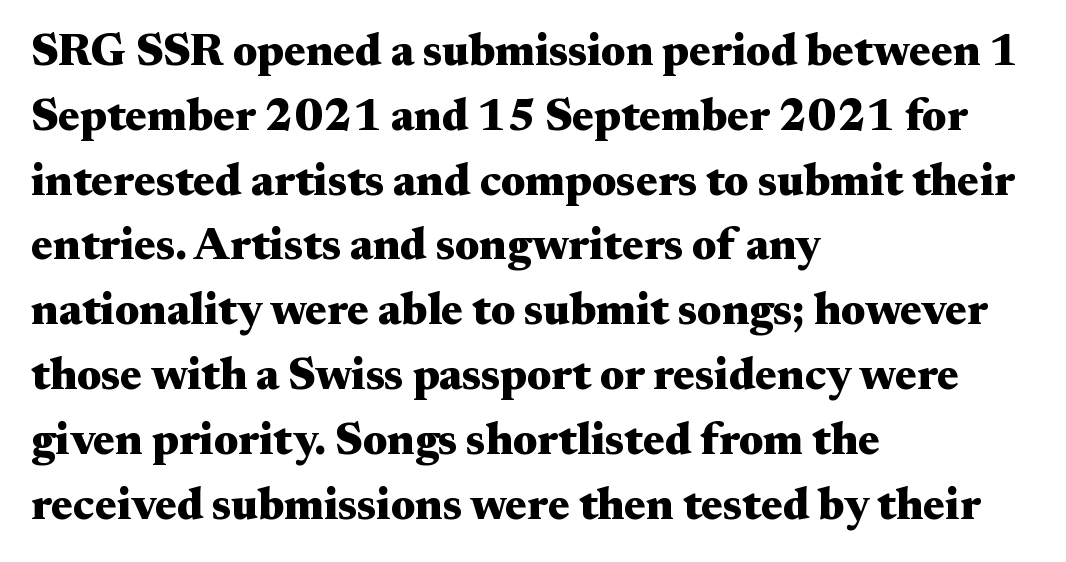
{"serif": "yes", "italic": "no", "bold": "yes", "weight": "heavy", "width": "wide", "stroke_contrast": "medium", "x_height": "small", "monospaced": "no", "underline": "no", "align": "left", "line_spacing": "normal", "line_spacing_ratio": 1.44, "letter_spacing": "normal", "letter_spacing_em": 0.0, "glyph_px": 45}
